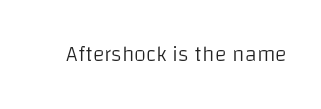
{"italic": "no", "bold": "no", "underline": "no", "letter_spacing": "normal", "letter_spacing_em": 0.0, "glyph_px": 22}
